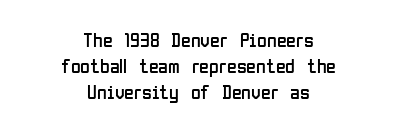
Does the copy run flush right? No — it is centered line by line. Is this a heavy cut? Hardly; it is regular or lighter. The rendering uses a moderate line-height, typical for paragraphs. Has an underline been added? It has not. You can tell it's not italic because the verticals are truly vertical. Short note: letters normally spaced.
